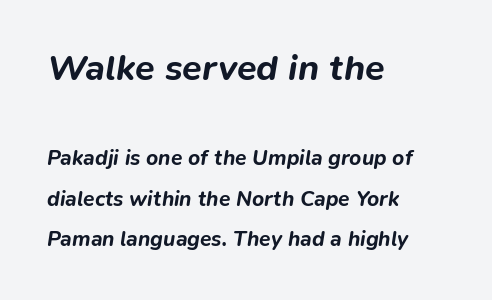
{"italic": "yes", "lean": "right", "slant_degrees": 9, "bold": "yes", "weight": "bold", "width": "normal", "stroke_contrast": "low", "x_height": "medium", "monospaced": "no", "underline": "no", "align": "left", "line_spacing": "loose", "line_spacing_ratio": 1.93, "letter_spacing": "normal", "letter_spacing_em": 0.0, "larger_block": "first", "size_ratio": 1.71, "glyph_px": 36}
